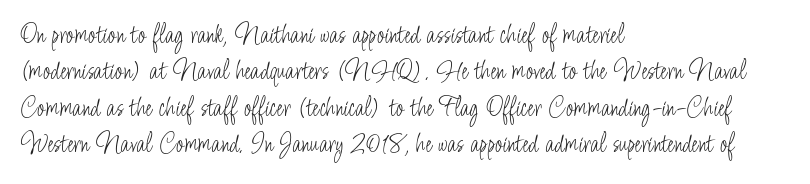
Q: Is the text bold? A: No.
Q: Is the text italic (slanted)? A: Yes.
Q: Is the typeface a serif or a sans-serif typeface? A: Sans-serif.
Q: Is the text underlined? A: No.
Q: How is the paragraph aligned? A: Left-aligned.
Q: Is the spacing between letters normal or unusually wide? A: Normal.
Q: Is the spacing between lines tight, normal or loose? A: Normal.
Q: Width (condensed, normal, or wide)? A: Condensed.
Q: Stroke contrast? A: Low.
Q: x-height? A: Small.
Q: Monospaced? A: No.
